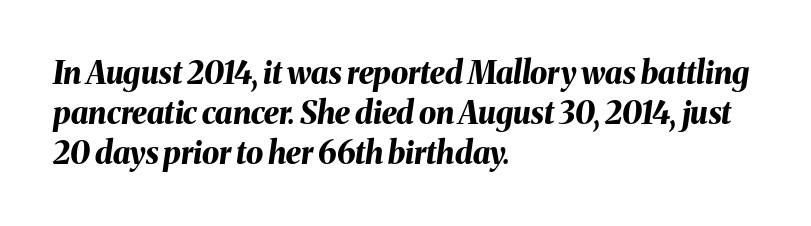
Q: Is the text bold? A: Yes.
Q: Is the text italic (slanted)? A: Yes, it leans right by about 8 degrees.
Q: Is the text underlined? A: No.
Q: How is the paragraph aligned? A: Left-aligned.
Q: Is the spacing between letters normal or unusually wide? A: Normal.
Q: Is the spacing between lines tight, normal or loose? A: Normal.
Q: Width (condensed, normal, or wide)? A: Normal.
Q: Stroke contrast? A: Medium.
Q: x-height? A: Medium.
Q: Monospaced? A: No.
